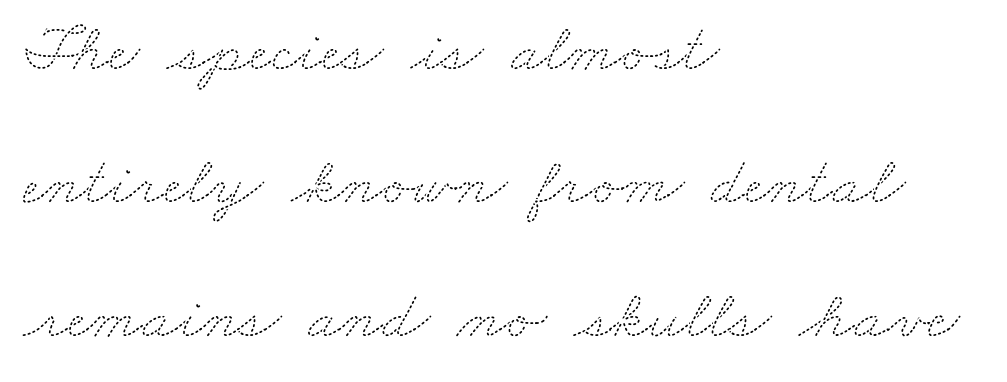
The image shows 68 px thin, wide type; set left-aligned, loose line spacing (1.96x), normal letter spacing, not underlined; medium stroke contrast and a small x-height.
